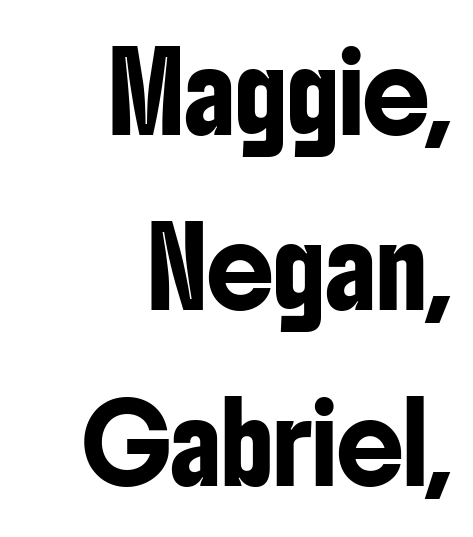
The image shows 75 px condensed sans-serif type, upright; set right-aligned, loose line spacing (2.34x), normal letter spacing, not underlined; low stroke contrast and a medium x-height.
